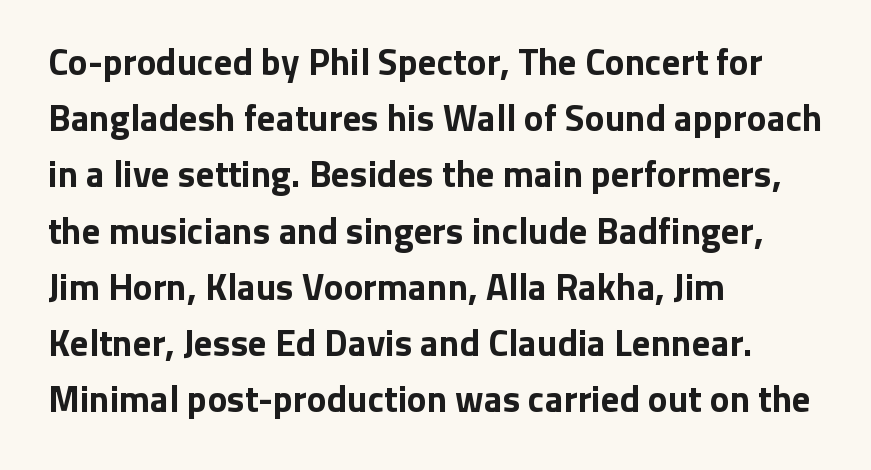
The image shows 37 px bold sans-serif type, upright; set left-aligned, normal line spacing (1.52x), normal letter spacing, not underlined; low stroke contrast and a medium x-height.
